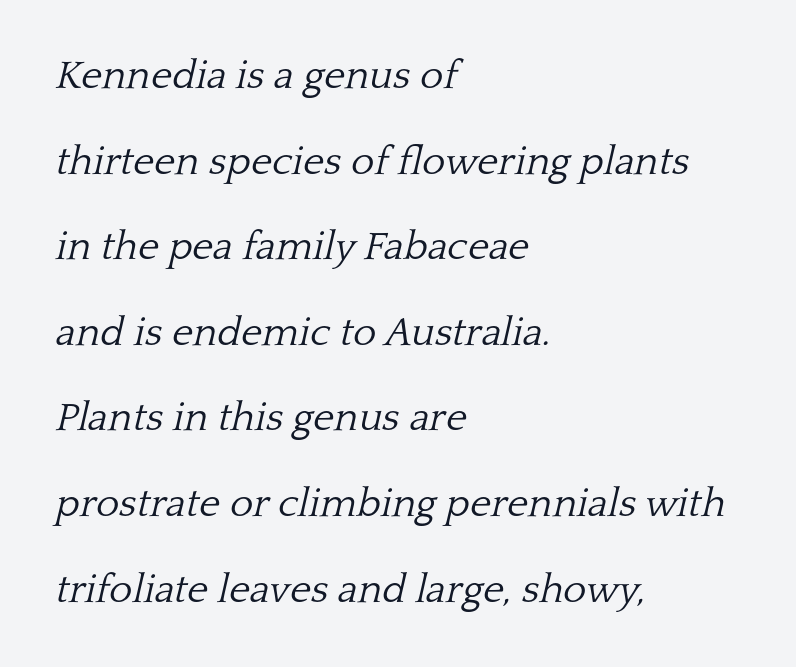
{"serif": "yes", "italic": "yes", "lean": "right", "slant_degrees": 13, "bold": "no", "weight": "light", "width": "normal", "stroke_contrast": "low", "x_height": "medium", "monospaced": "no", "underline": "no", "align": "left", "line_spacing": "loose", "line_spacing_ratio": 2.14, "letter_spacing": "normal", "letter_spacing_em": 0.0, "glyph_px": 40}
